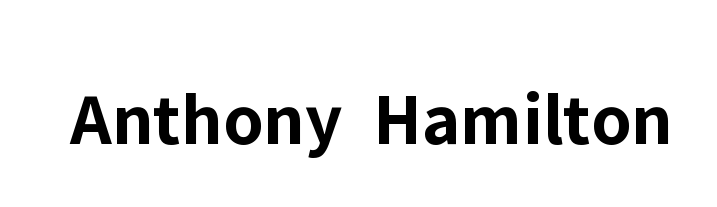
{"serif": "no", "italic": "no", "bold": "yes", "weight": "bold", "width": "normal", "stroke_contrast": "low", "x_height": "medium", "monospaced": "no", "underline": "no", "letter_spacing": "normal", "letter_spacing_em": 0.0, "glyph_px": 76}
